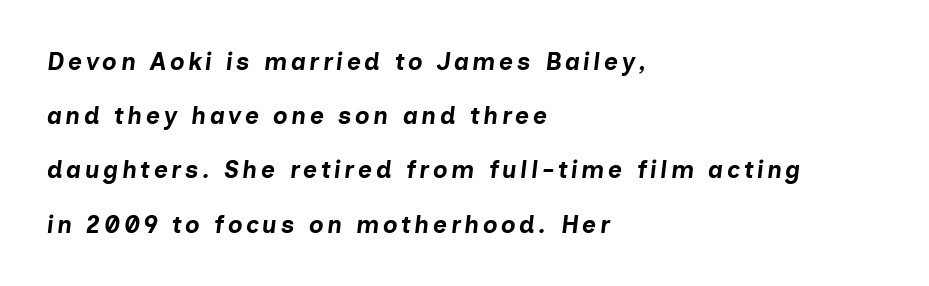
Italic? Definitely — the glyphs are oblique. Quick note: interline space is abundant. Words float on clear page, feet unadorned. The paragraph has a hard left edge and a soft right edge. A dark, heavy texture on the line: the type is bold.
